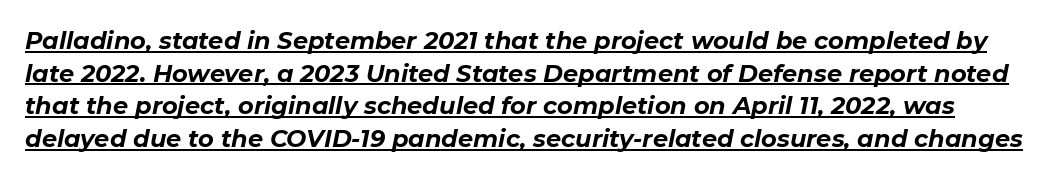
{"italic": "yes", "lean": "right", "slant_degrees": 11, "bold": "yes", "underline": "yes", "line_spacing": "normal", "line_spacing_ratio": 1.36, "letter_spacing": "normal", "letter_spacing_em": 0.0, "glyph_px": 24}
